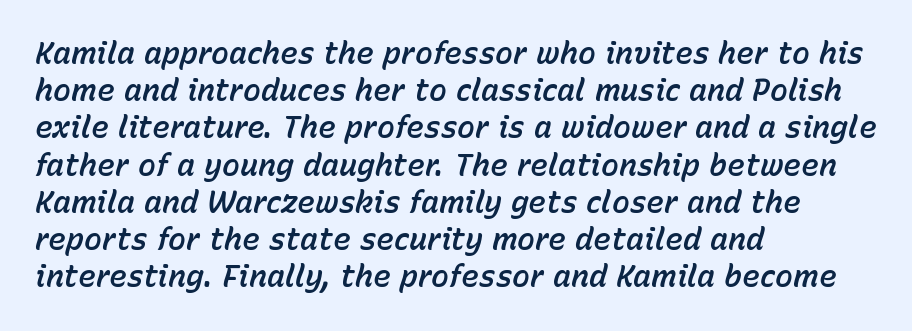
{"italic": "yes", "lean": "right", "slant_degrees": 15, "width": "normal", "stroke_contrast": "low", "x_height": "medium", "monospaced": "no", "underline": "no", "align": "left", "line_spacing_ratio": 1.24, "letter_spacing": "normal", "letter_spacing_em": 0.0, "glyph_px": 30}
